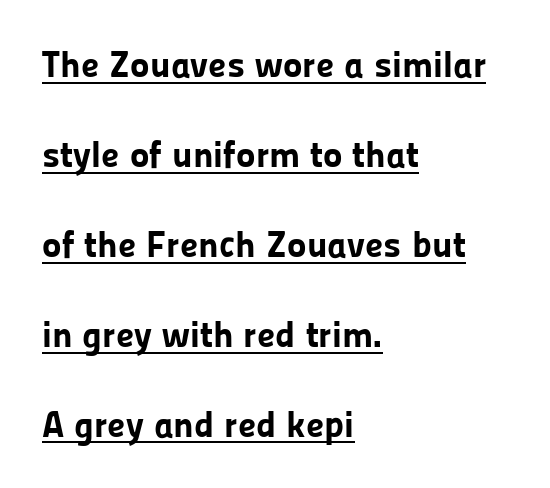
Q: Is the text bold? A: Yes.
Q: Is the text italic (slanted)? A: No, it is upright.
Q: Is the typeface a serif or a sans-serif typeface? A: Sans-serif.
Q: Is the text underlined? A: Yes.
Q: How is the paragraph aligned? A: Left-aligned.
Q: Is the spacing between letters normal or unusually wide? A: Normal.
Q: Is the spacing between lines tight, normal or loose? A: Loose.
Q: Width (condensed, normal, or wide)? A: Normal.
Q: Stroke contrast? A: Low.
Q: x-height? A: Medium.
Q: Monospaced? A: No.
